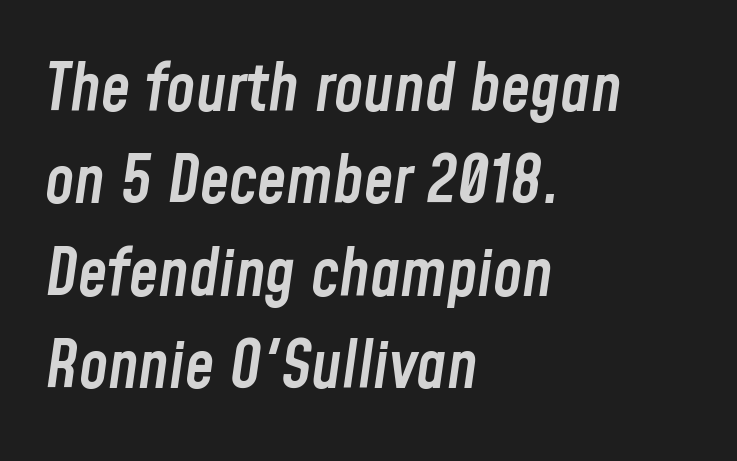
The image shows 66 px semibold, condensed type, italic (leaning right); set left-aligned, normal line spacing (1.4x), normal letter spacing, not underlined; low stroke contrast and a medium x-height.
